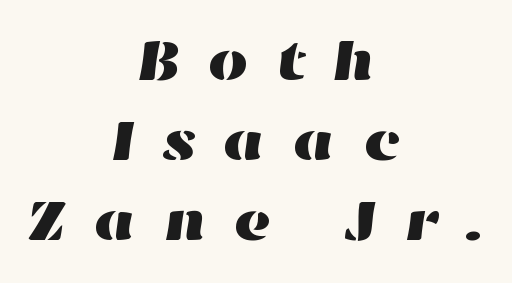
This sample is center-justified, so both line endings float freely. Decoration check: the copy has no underline. The horizontal fit of the characters is loose and conspicuously gappy. The face used here is proportionally spaced, like ordinary book or web type. Quick note: interline space is typical.
